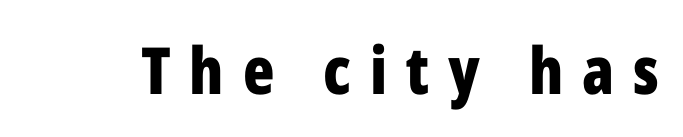
Q: Is the text bold? A: Yes.
Q: Is the text italic (slanted)? A: No, it is upright.
Q: Is the typeface a serif or a sans-serif typeface? A: Sans-serif.
Q: Is the text underlined? A: No.
Q: Is the spacing between letters normal or unusually wide? A: Unusually wide.
Q: Width (condensed, normal, or wide)? A: Condensed.
Q: Stroke contrast? A: Low.
Q: x-height? A: Medium.
Q: Monospaced? A: No.
